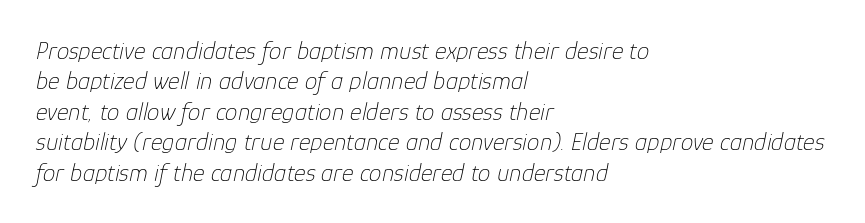
The image shows 25 px text type, italic (leaning right); set left-aligned, line spacing 1.22x, normal letter spacing, not underlined.
